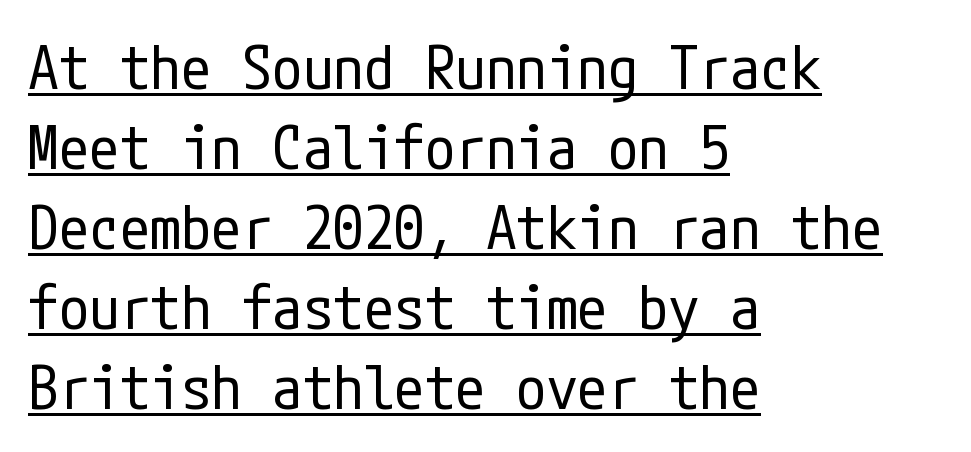
Default kerning and tracking; the words read as compact shapes. If you measured baseline to baseline, you'd find a middling distance. Stroke thickness stays within the range of a standard reading face or lighter. The typography opts for an upright posture over an oblique one. Leftover space on each line is placed entirely after the last word. Stroke terminals: plain, sans-serif.
